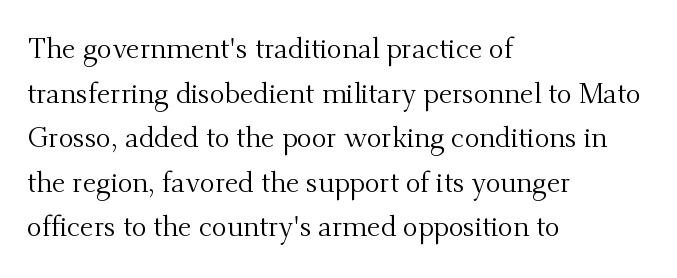
{"serif": "yes", "italic": "no", "bold": "no", "weight": "regular", "width": "normal", "stroke_contrast": "medium", "x_height": "small", "monospaced": "no", "underline": "no", "align": "left", "line_spacing": "normal", "line_spacing_ratio": 1.59, "letter_spacing": "normal", "letter_spacing_em": 0.0, "glyph_px": 28}
